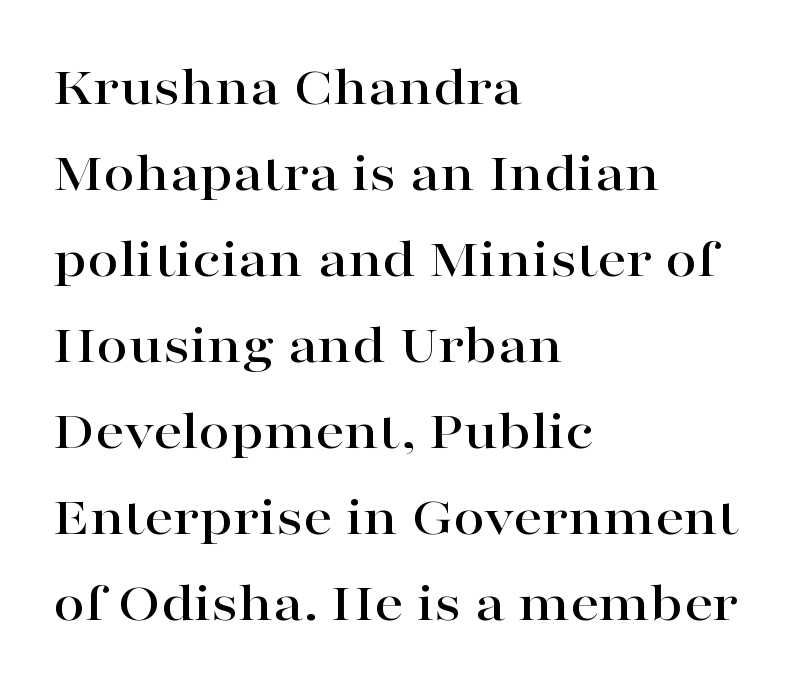
{"serif": "yes", "italic": "no", "width": "wide", "stroke_contrast": "high", "x_height": "medium", "monospaced": "no", "underline": "no", "align": "left", "line_spacing": "normal", "line_spacing_ratio": 1.51, "letter_spacing": "normal", "letter_spacing_em": 0.0, "glyph_px": 57}
